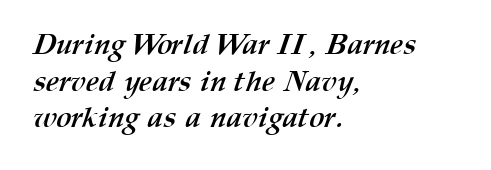
Q: Is the text bold? A: Yes.
Q: Is the text underlined? A: No.
Q: How is the paragraph aligned? A: Left-aligned.
Q: Is the spacing between letters normal or unusually wide? A: Normal.
Q: Is the spacing between lines tight, normal or loose? A: Normal.
Q: Width (condensed, normal, or wide)? A: Normal.
Q: Stroke contrast? A: Medium.
Q: x-height? A: Medium.
Q: Monospaced? A: No.
